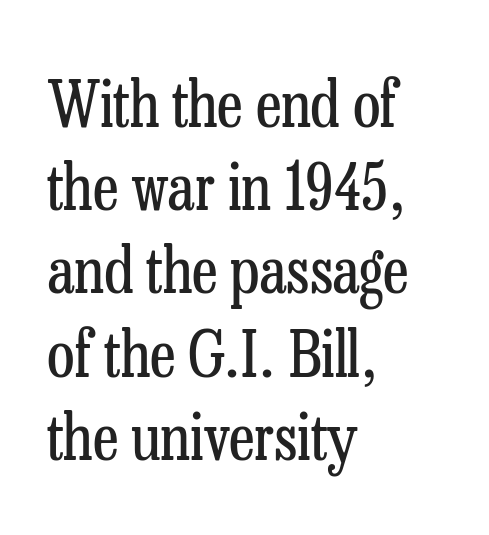
Letter spacing: default. The rendering uses a moderate line-height, typical for paragraphs. The type family on display is of the serif kind. Stems and bowls with no extra thickness — not bold. Tall strokes in this sample are plumb rather than angled.
